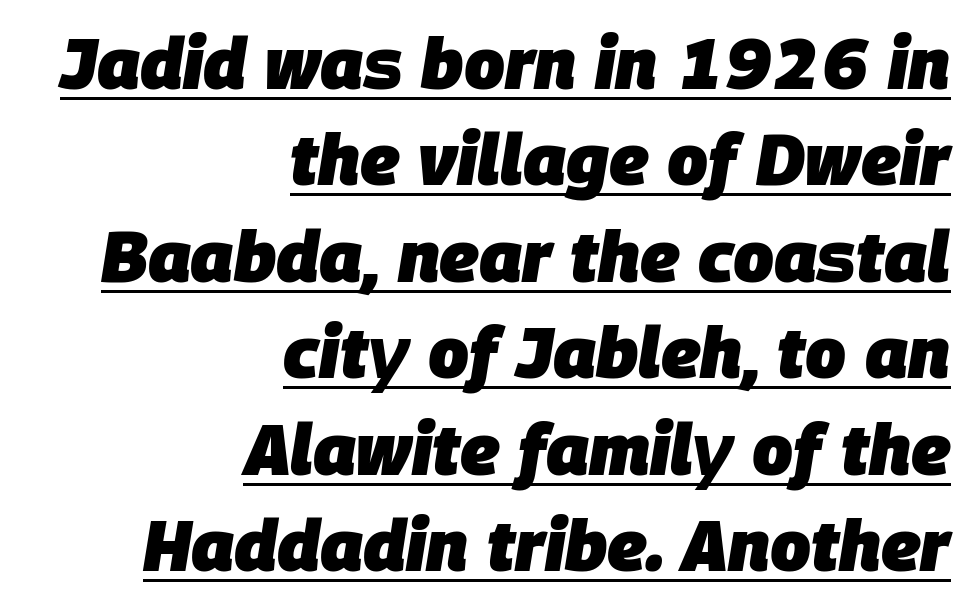
{"italic": "yes", "lean": "right", "slant_degrees": 9, "bold": "yes", "weight": "heavy", "width": "normal", "stroke_contrast": "low", "x_height": "large", "monospaced": "no", "underline": "yes", "align": "right", "line_spacing": "normal", "line_spacing_ratio": 1.34, "letter_spacing": "normal", "letter_spacing_em": 0.0, "glyph_px": 72}
